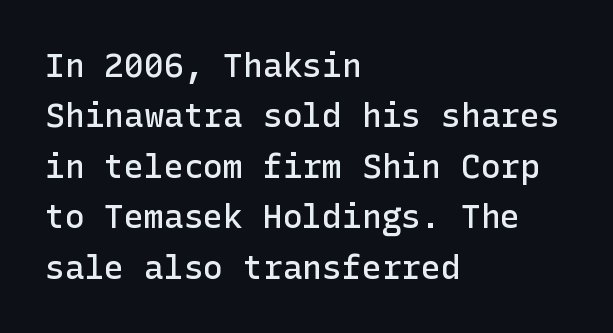
The gaps between neighbouring characters are ordinary and unremarkable. If you drew a ruler down the left edge, every line would touch it. On the weight axis this lands at semibold, roughly 600. This is roman type, the default non-slanted kind. Classification — sans serif.
